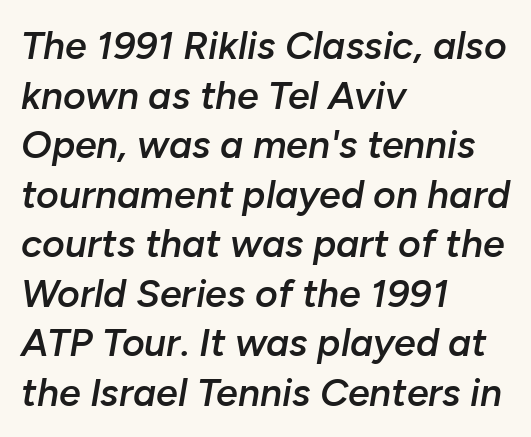
The image shows 39 px semibold type, italic (leaning right); set left-aligned, normal line spacing (1.27x), normal letter spacing, not underlined; low stroke contrast and a medium x-height.
